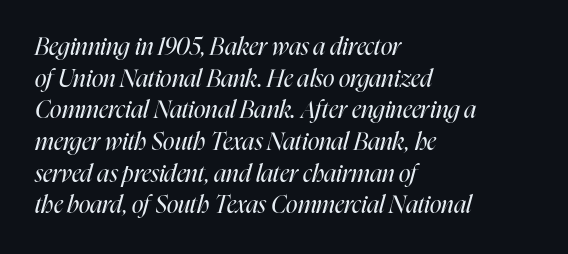
{"italic": "yes", "lean": "right", "slant_degrees": 16, "bold": "no", "underline": "no", "align": "left", "line_spacing": "normal", "line_spacing_ratio": 1.32, "letter_spacing": "normal", "letter_spacing_em": 0.0, "glyph_px": 24}
